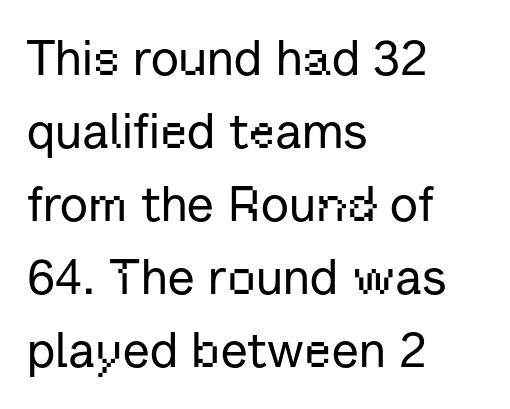
Q: Is the text italic (slanted)? A: No, it is upright.
Q: Is the typeface a serif or a sans-serif typeface? A: Sans-serif.
Q: Is the text underlined? A: No.
Q: How is the paragraph aligned? A: Left-aligned.
Q: Is the spacing between letters normal or unusually wide? A: Normal.
Q: Is the spacing between lines tight, normal or loose? A: Normal.
Q: Width (condensed, normal, or wide)? A: Normal.
Q: Stroke contrast? A: Low.
Q: x-height? A: Medium.
Q: Monospaced? A: No.
